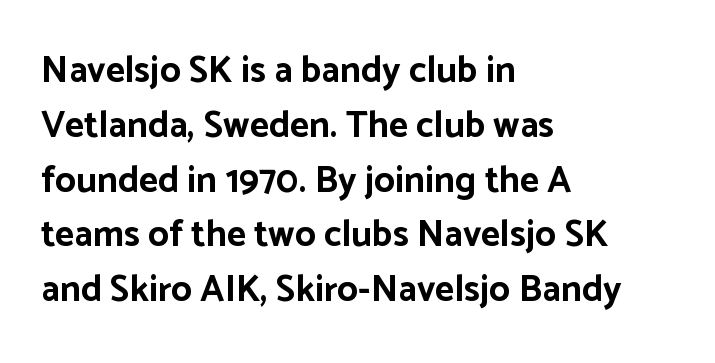
Q: Is the text bold? A: Yes.
Q: Is the text italic (slanted)? A: No, it is upright.
Q: Is the typeface a serif or a sans-serif typeface? A: Sans-serif.
Q: Is the text underlined? A: No.
Q: How is the paragraph aligned? A: Left-aligned.
Q: Is the spacing between letters normal or unusually wide? A: Normal.
Q: Is the spacing between lines tight, normal or loose? A: Normal.
Q: Width (condensed, normal, or wide)? A: Normal.
Q: Stroke contrast? A: Low.
Q: x-height? A: Medium.
Q: Monospaced? A: No.
